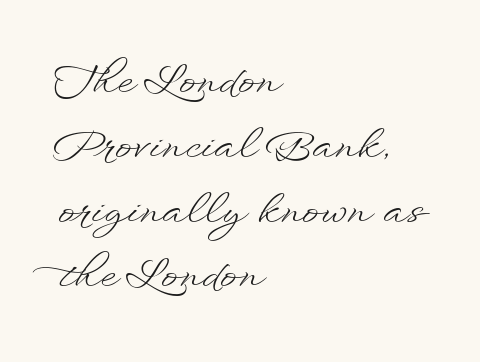
Words appear dense and cohesive because spacing is normal. The letters advance in unequal steps, a hallmark of proportional type. This block has exactly the height ordinary leading produces. Is this a heavy cut? Hardly; it is regular or lighter. The words here are not underlined.
